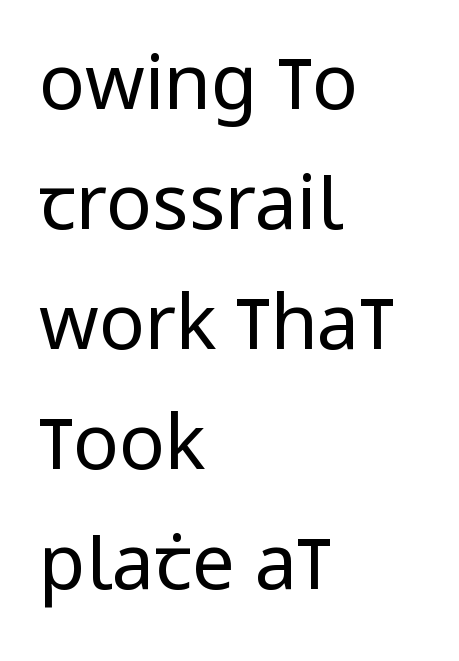
Letterform terminals end flat and unadorned throughout the passage. Has an underline been added? It has not. The letters advance in unequal steps, a hallmark of proportional type. Italic: no, the glyphs are upright roman. Summary of weight: not heavy and not bold. In CSS terms this would be text-align: left.
